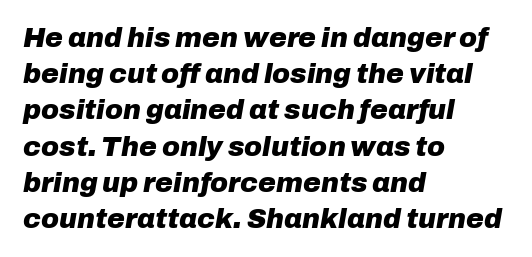
In terms of letterspacing, this is plain default setting. The font is running at its bold setting. This rendering features lettering with no underline. Looking at the ascenders, they clearly lean. The compositor pushed each line to the left boundary.
